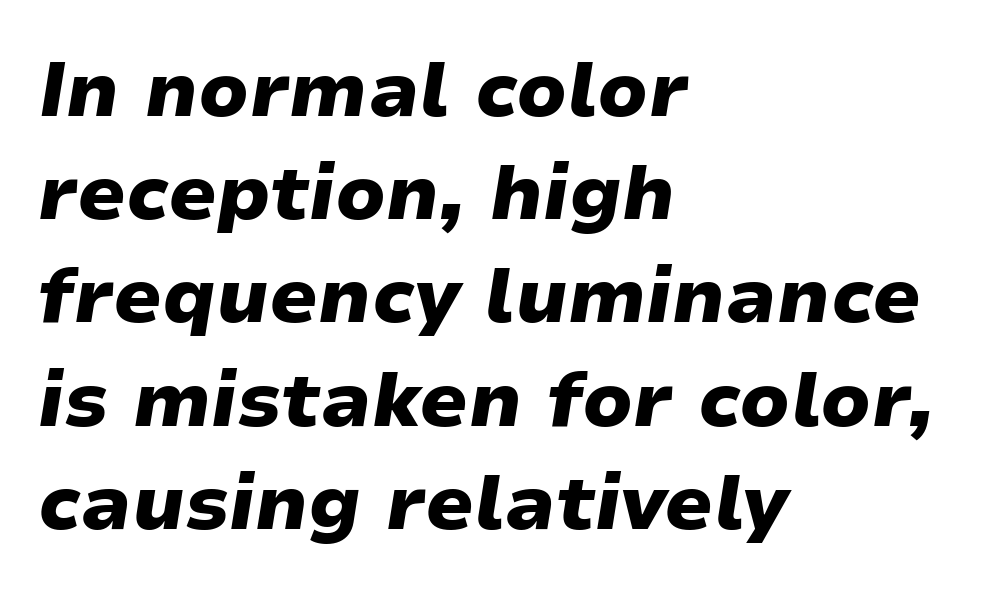
This block has exactly the height ordinary leading produces. The letterforms sit shoulder to shoulder at normal distance. Descenders hang freely into open space. Every character sits at an angle, as italics do. Emphasis by weight is at full strength: bold. The paragraph shown leans on its left margin.
